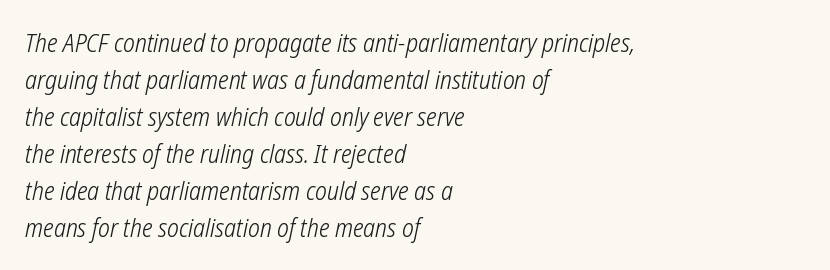
The image shows 25 px text type; set left-aligned, normal line spacing (1.48x), normal letter spacing, not underlined.
